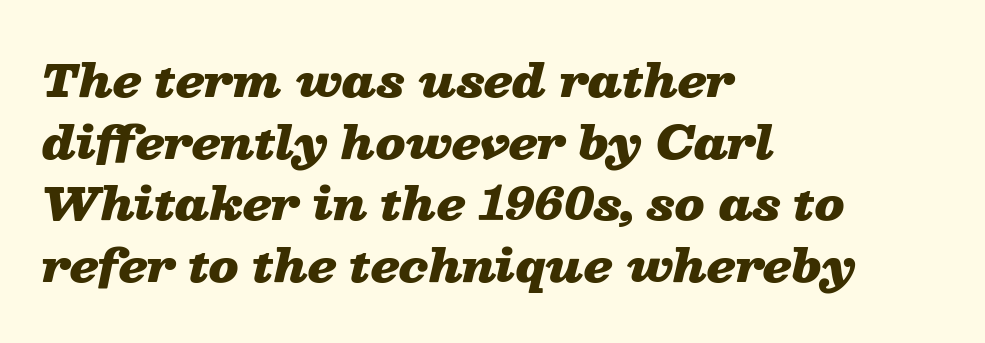
The image shows 44 px heavy, wide type, italic (leaning right); set left-aligned, normal line spacing (1.4x), normal letter spacing, not underlined; low stroke contrast and a medium x-height.
